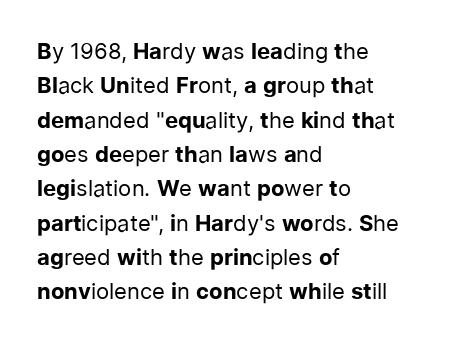
Q: Is the text bold? A: No.
Q: Is the text italic (slanted)? A: No, it is upright.
Q: Is the text underlined? A: No.
Q: How is the paragraph aligned? A: Left-aligned.
Q: Is the spacing between letters normal or unusually wide? A: Normal.
Q: Is the spacing between lines tight, normal or loose? A: Normal.
